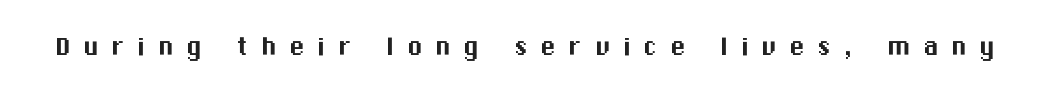
{"serif": "no", "italic": "no", "width": "normal", "stroke_contrast": "medium", "x_height": "medium", "monospaced": "no", "underline": "no", "letter_spacing": "wide", "letter_spacing_em": 0.41, "glyph_px": 31}
